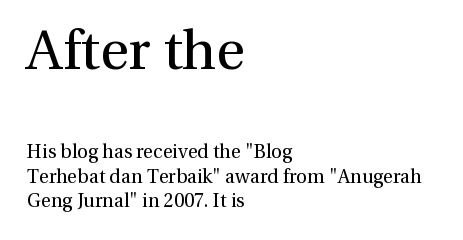
{"serif": "yes", "italic": "no", "bold": "no", "weight": "regular", "width": "normal", "x_height": "medium", "monospaced": "no", "underline": "no", "align": "left", "line_spacing": "normal", "line_spacing_ratio": 1.28, "letter_spacing": "normal", "letter_spacing_em": 0.0, "larger_block": "first", "size_ratio": 2.95, "glyph_px": 56}
